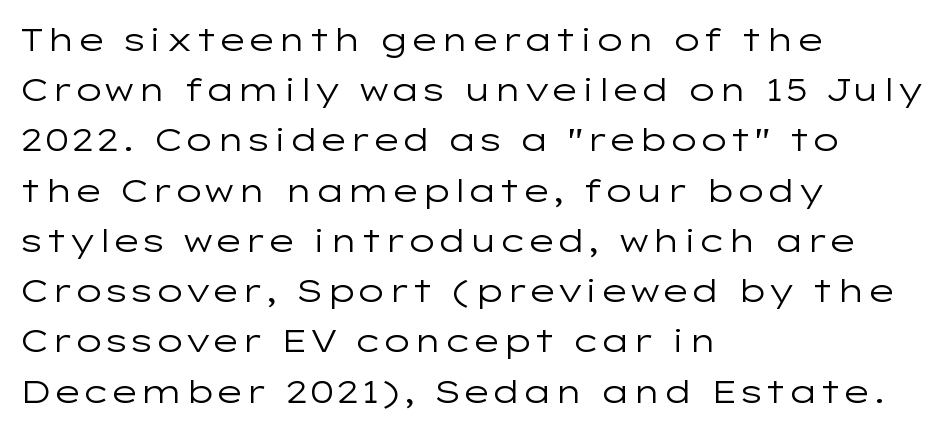
{"serif": "no", "italic": "no", "bold": "no", "weight": "regular", "width": "wide", "stroke_contrast": "low", "x_height": "medium", "monospaced": "no", "underline": "no", "align": "left", "line_spacing": "normal", "line_spacing_ratio": 1.57, "letter_spacing": "normal", "letter_spacing_em": 0.0, "glyph_px": 32}
